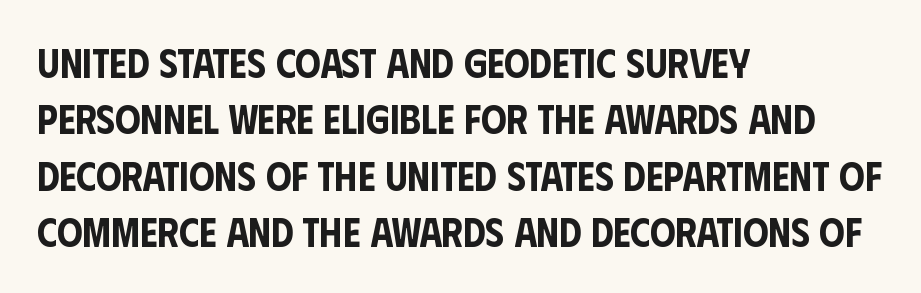
{"serif": "no", "italic": "no", "width": "condensed", "stroke_contrast": "low", "x_height": "large", "monospaced": "no", "underline": "no", "align": "left", "line_spacing": "normal", "line_spacing_ratio": 1.41, "letter_spacing": "normal", "letter_spacing_em": 0.0, "glyph_px": 40}
